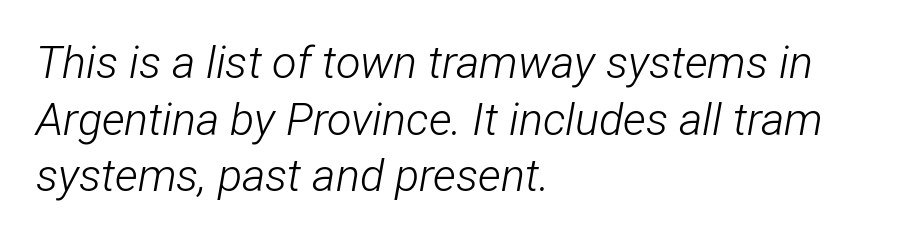
The image shows 45 px light, condensed type, italic (leaning right); set left-aligned, normal line spacing (1.26x), normal letter spacing, not underlined; low stroke contrast and a medium x-height.
